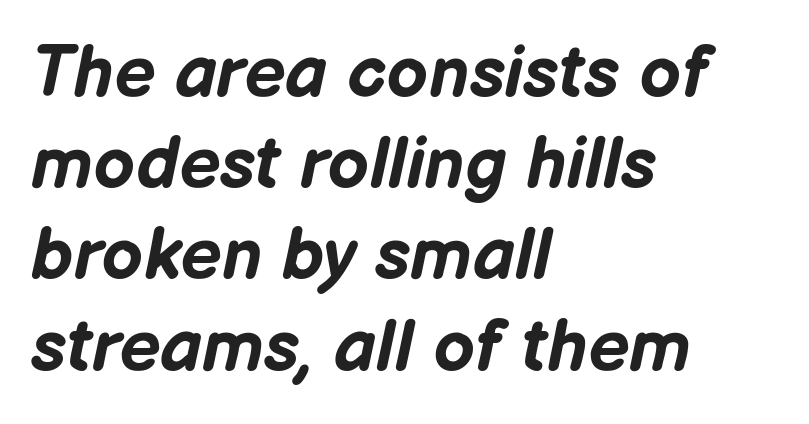
{"italic": "yes", "lean": "right", "slant_degrees": 12, "bold": "yes", "weight": "bold", "width": "normal", "stroke_contrast": "low", "x_height": "medium", "monospaced": "no", "underline": "no", "align": "left", "line_spacing": "normal", "line_spacing_ratio": 1.25, "letter_spacing": "normal", "letter_spacing_em": 0.0, "glyph_px": 73}
